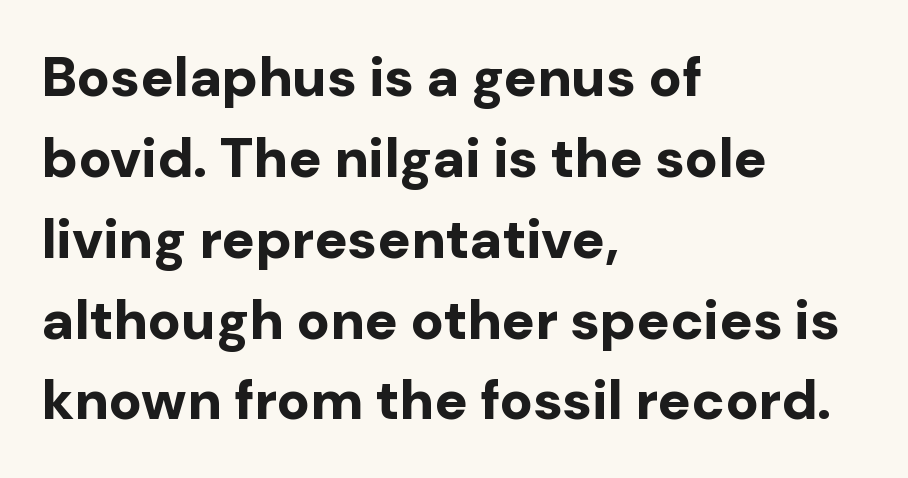
Quick note: not italic, upright. The lines in this sample share a left origin and differ only in where they stop. This sample uses a sans-serif face. This sample has the flowing, uneven cadence of proportional lettering.
